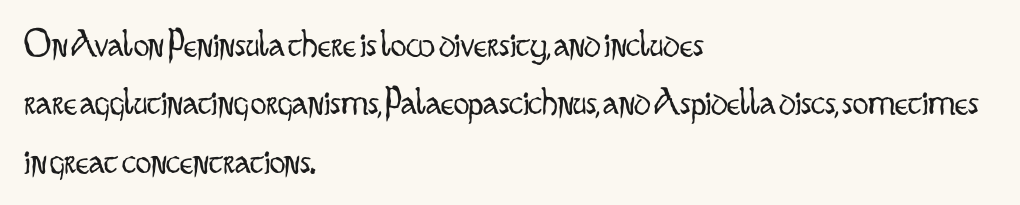
Q: Is the text bold? A: No.
Q: Is the text italic (slanted)? A: No, it is upright.
Q: Is the typeface a serif or a sans-serif typeface? A: Sans-serif.
Q: Is the text underlined? A: No.
Q: How is the paragraph aligned? A: Left-aligned.
Q: Is the spacing between letters normal or unusually wide? A: Normal.
Q: Is the spacing between lines tight, normal or loose? A: Normal.
Q: Width (condensed, normal, or wide)? A: Condensed.
Q: Stroke contrast? A: Low.
Q: x-height? A: Small.
Q: Monospaced? A: No.
